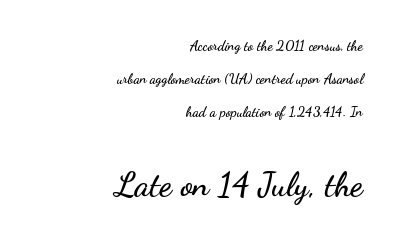
You could fit nearly another row in the gap between these rows. A sans-serif font was chosen for this passage. Each letter keeps its own natural width here, so spacing adapts to shape. A bare baseline throughout the passage. In CSS terms this would be text-align: right.
